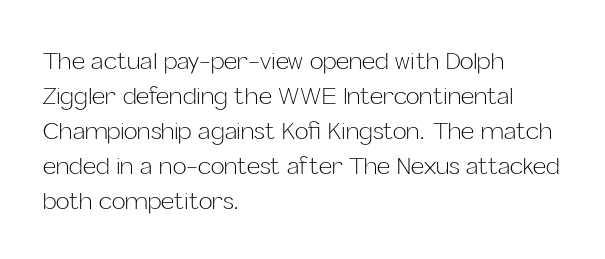
Q: Is the text bold? A: No.
Q: Is the text italic (slanted)? A: No, it is upright.
Q: Is the text underlined? A: No.
Q: How is the paragraph aligned? A: Left-aligned.
Q: Is the spacing between letters normal or unusually wide? A: Normal.
Q: Is the spacing between lines tight, normal or loose? A: Normal.
